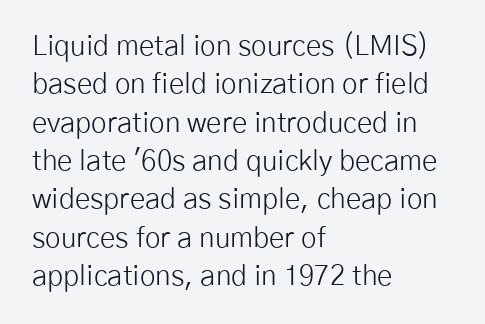
Casual observation: everything's shoved over to the left. Stroke mass is kept to a normal reading level or below. The letterforms sit shoulder to shoulder at normal distance. How would I describe the line gaps? Plain and ordinary. A roman cut, with each character standing at attention. Do the characters align in a grid? No, the font is proportional.
